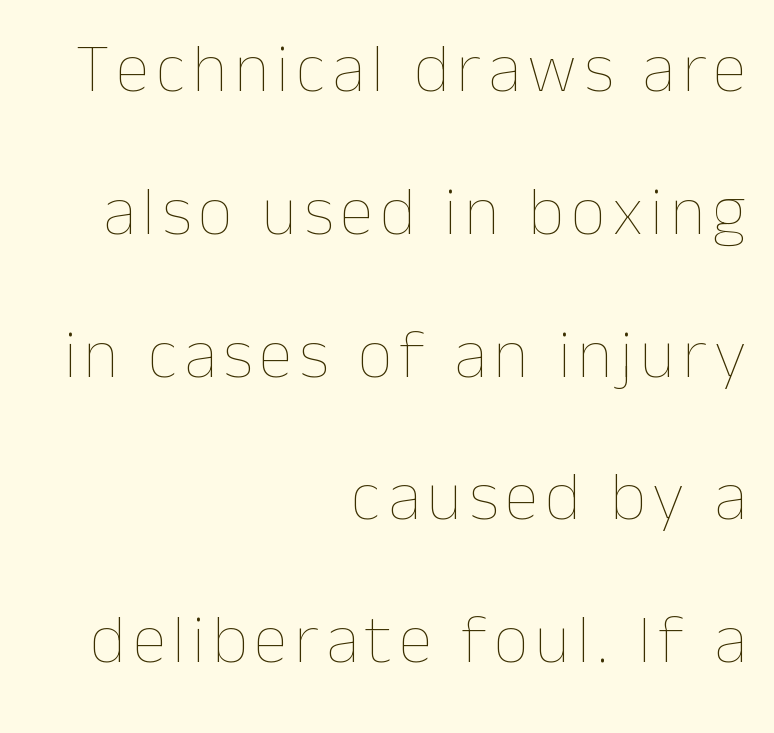
{"italic": "no", "bold": "no", "weight": "thin", "width": "normal", "stroke_contrast": "low", "x_height": "medium", "monospaced": "no", "underline": "no", "align": "right", "line_spacing": "loose", "line_spacing_ratio": 2.07, "glyph_px": 69}
